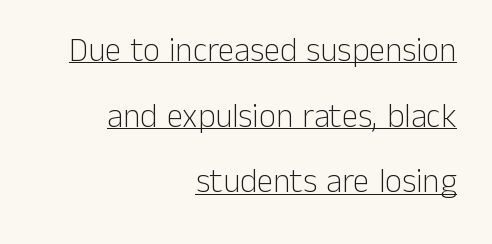
{"serif": "no", "italic": "no", "bold": "no", "weight": "light", "width": "normal", "stroke_contrast": "low", "x_height": "medium", "monospaced": "no", "underline": "yes", "align": "right", "line_spacing": "loose", "line_spacing_ratio": 1.99, "letter_spacing": "normal", "letter_spacing_em": 0.0, "glyph_px": 33}
